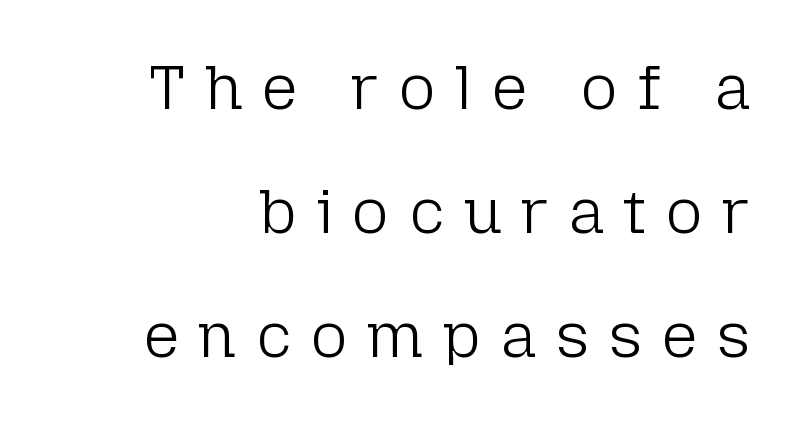
Q: Is the text bold? A: No.
Q: Is the text italic (slanted)? A: No, it is upright.
Q: Is the typeface a serif or a sans-serif typeface? A: Sans-serif.
Q: Is the text underlined? A: No.
Q: Is the spacing between letters normal or unusually wide? A: Unusually wide.
Q: Is the spacing between lines tight, normal or loose? A: Loose.
Q: Width (condensed, normal, or wide)? A: Normal.
Q: Stroke contrast? A: Low.
Q: x-height? A: Medium.
Q: Monospaced? A: No.
